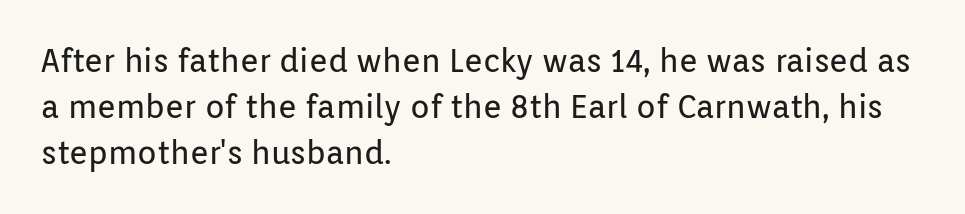
{"serif": "no", "italic": "no", "bold": "no", "weight": "regular", "width": "normal", "stroke_contrast": "low", "x_height": "medium", "monospaced": "no", "underline": "no", "align": "left", "line_spacing": "normal", "line_spacing_ratio": 1.44, "letter_spacing": "normal", "letter_spacing_em": 0.0, "glyph_px": 32}
